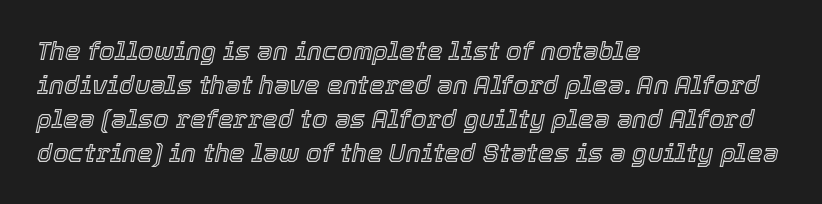
The image shows 25 px text type, italic (leaning right); set left-aligned, normal line spacing (1.36x), normal letter spacing, not underlined.
